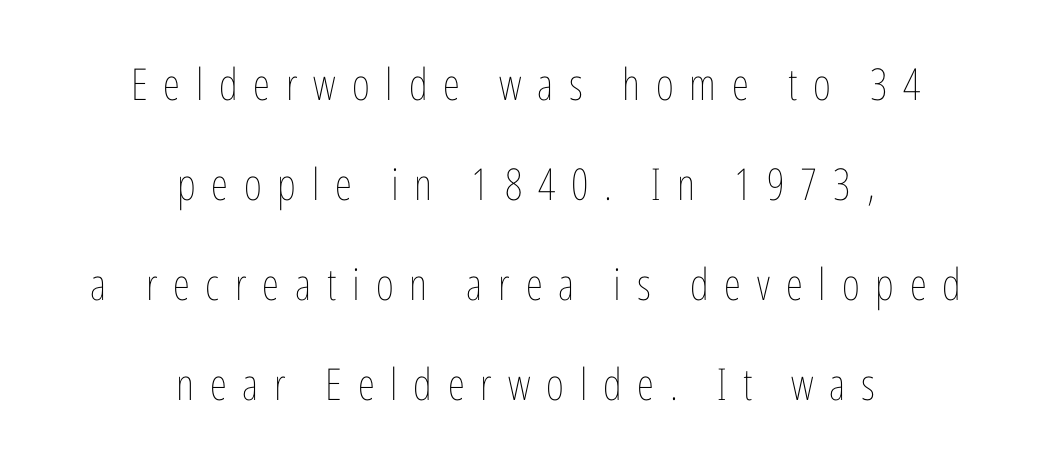
Stems here are at most as thick as an everyday book face. The specimen reads as upright at a glance. Each line is balanced around a shared central axis. The foot of each line stays bare and open. This block would shrink considerably if given ordinary leading; it's expanded now. Here the designer chose a conventional face with non-uniform glyph widths.
